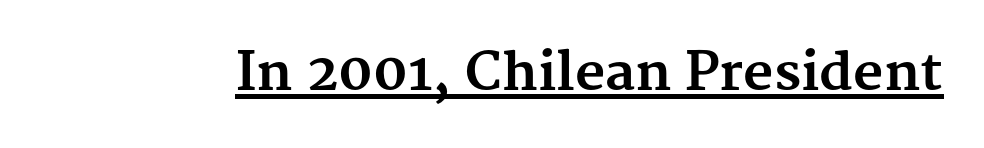
{"serif": "yes", "italic": "no", "bold": "yes", "weight": "bold", "width": "normal", "stroke_contrast": "medium", "x_height": "medium", "monospaced": "no", "underline": "yes", "letter_spacing": "normal", "letter_spacing_em": 0.0, "glyph_px": 52}
